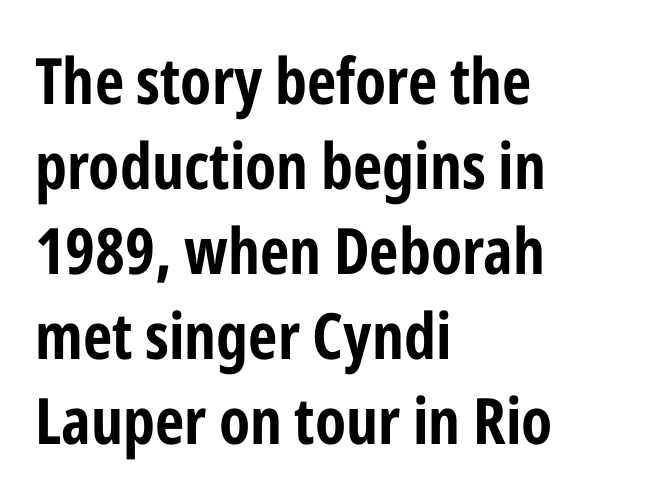
The specimen reads as upright at a glance. Is there much room between lines? A standard amount, neither cramped nor airy. Underline: absent. Are there feet on the stems? There aren't — it's a sans. The face used here is rendered with its standard letterfit. Each line starts at the same left margin while the right side varies.
